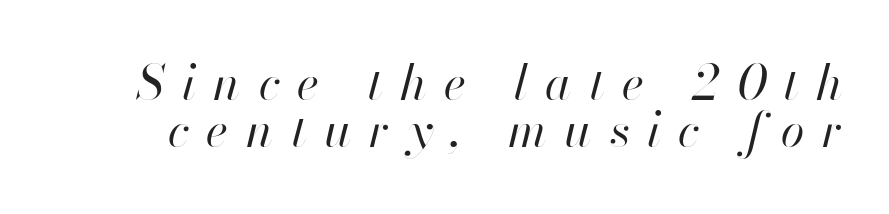
The image shows 48 px regular-weight type, italic (leaning right); set tight line spacing (0.98x), unusually wide letter spacing (+0.37 em), not underlined; high stroke contrast and a small x-height.
